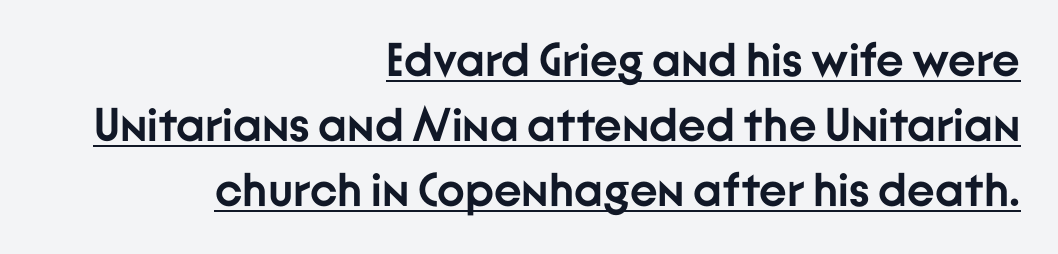
Q: Is the text bold? A: Yes.
Q: Is the text italic (slanted)? A: No, it is upright.
Q: Is the typeface a serif or a sans-serif typeface? A: Sans-serif.
Q: Is the text underlined? A: Yes.
Q: How is the paragraph aligned? A: Right-aligned.
Q: Is the spacing between letters normal or unusually wide? A: Normal.
Q: Is the spacing between lines tight, normal or loose? A: Normal.
Q: Width (condensed, normal, or wide)? A: Normal.
Q: Stroke contrast? A: Low.
Q: x-height? A: Medium.
Q: Monospaced? A: No.
